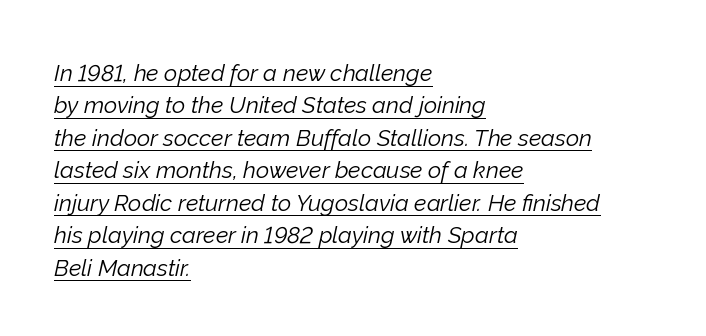
Reading down the block, your eye returns to a fixed left position each line. The strokes carry an ordinary text weight at most. Horizontal bands of white between lines are of average thickness. Decoration check: the copy is underlined. Honestly, the letter spacing is just normal — you wouldn't notice it.
